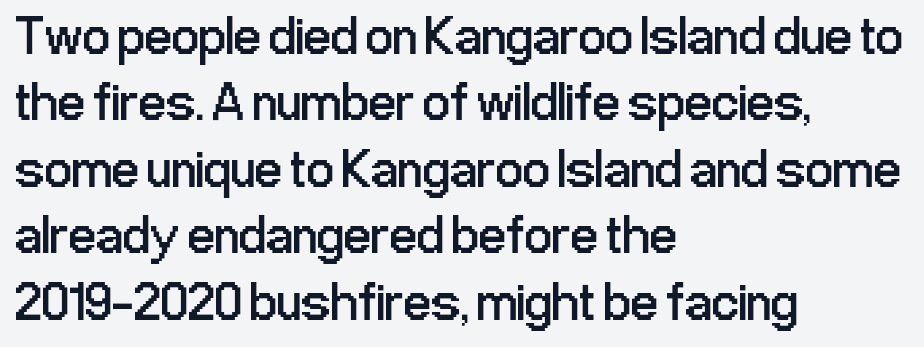
{"serif": "no", "italic": "no", "bold": "no", "weight": "regular", "width": "condensed", "stroke_contrast": "low", "x_height": "medium", "monospaced": "no", "underline": "no", "align": "left", "line_spacing_ratio": 1.23, "letter_spacing": "normal", "letter_spacing_em": 0.0, "glyph_px": 54}
